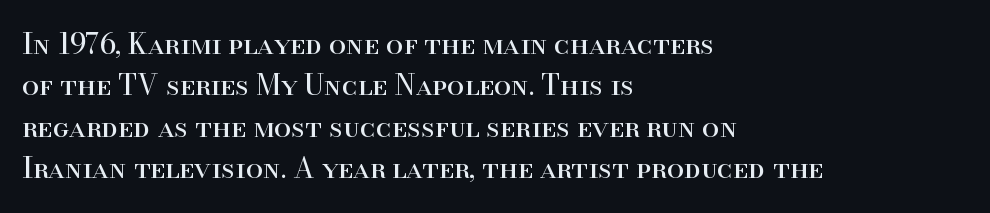
Q: Is the text bold? A: No.
Q: Is the text italic (slanted)? A: No, it is upright.
Q: Is the typeface a serif or a sans-serif typeface? A: Serif.
Q: Is the text underlined? A: No.
Q: How is the paragraph aligned? A: Left-aligned.
Q: Is the spacing between letters normal or unusually wide? A: Normal.
Q: Is the spacing between lines tight, normal or loose? A: Normal.
Q: Width (condensed, normal, or wide)? A: Normal.
Q: Stroke contrast? A: High.
Q: x-height? A: Small.
Q: Monospaced? A: No.
